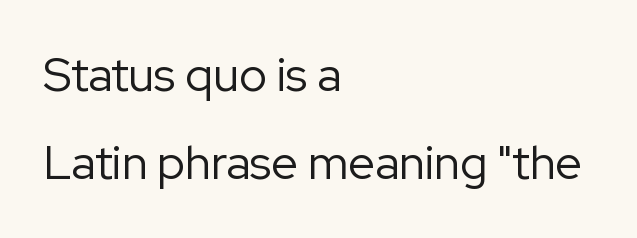
Q: Is the text bold? A: No.
Q: Is the text italic (slanted)? A: No, it is upright.
Q: Is the typeface a serif or a sans-serif typeface? A: Sans-serif.
Q: Is the text underlined? A: No.
Q: How is the paragraph aligned? A: Left-aligned.
Q: Is the spacing between letters normal or unusually wide? A: Normal.
Q: Width (condensed, normal, or wide)? A: Normal.
Q: Stroke contrast? A: Low.
Q: x-height? A: Medium.
Q: Monospaced? A: No.
